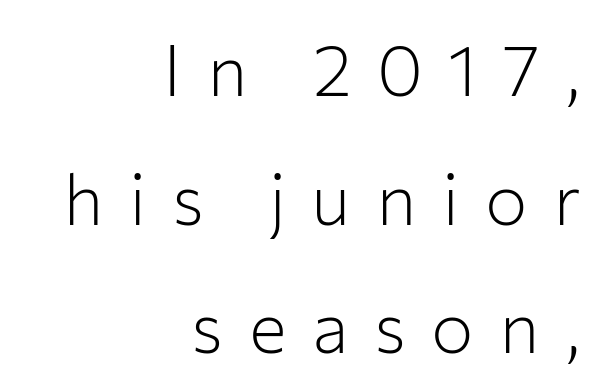
The image shows 71 px light sans-serif type, upright; set right-aligned, line spacing 1.81x, unusually wide letter spacing (+0.36 em), not underlined; low stroke contrast and a medium x-height.
